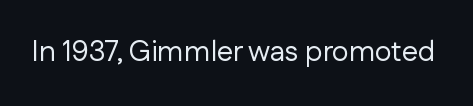
{"serif": "no", "italic": "no", "bold": "no", "weight": "regular", "width": "normal", "stroke_contrast": "low", "x_height": "medium", "monospaced": "no", "underline": "no", "letter_spacing": "normal", "letter_spacing_em": 0.0, "glyph_px": 29}
